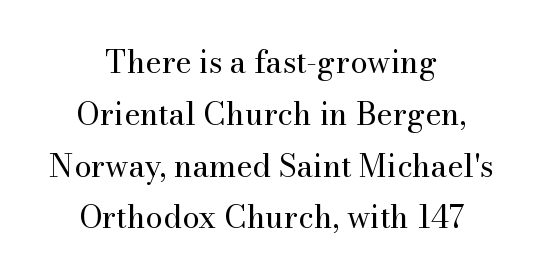
This is the regular roman posture of the typeface. Line spacing here is normal. Tracking here is standard; glyphs follow each other at the usual distance. The letters advance in unequal steps, a hallmark of proportional type. The typeface chosen for these lines features serifs.
